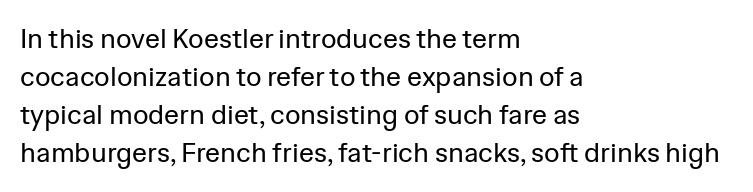
Q: Is the text bold? A: No.
Q: Is the text italic (slanted)? A: No, it is upright.
Q: Is the text underlined? A: No.
Q: How is the paragraph aligned? A: Left-aligned.
Q: Is the spacing between letters normal or unusually wide? A: Normal.
Q: Is the spacing between lines tight, normal or loose? A: Normal.
